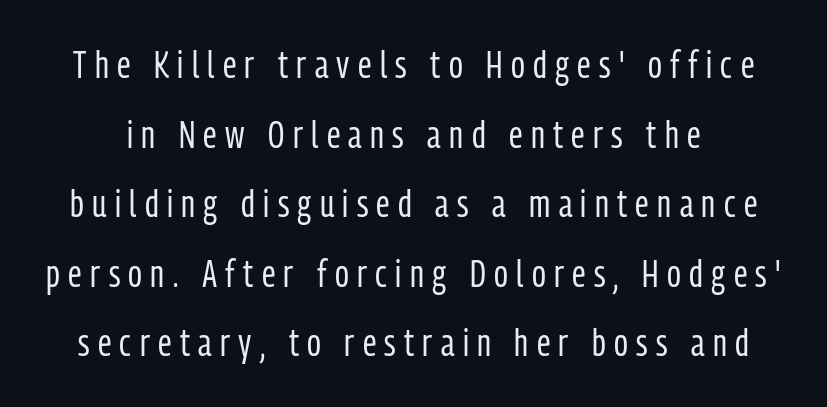
The typesetting does not lean heavy: it is not bold. How are the letters spaced? Widely, with obvious added tracking. Each letter keeps its own natural width here, so spacing adapts to shape. A typesetter would mark this as roman, not italic. This sample uses a sans-serif face. Honestly, there is no underline to notice here at all.
